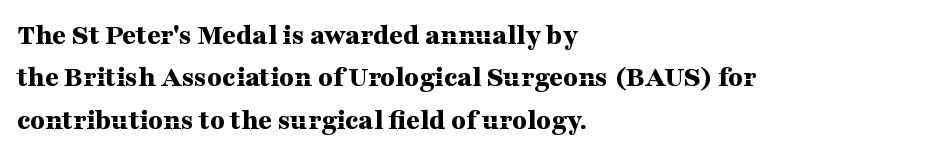
{"serif": "yes", "italic": "no", "bold": "yes", "weight": "bold", "width": "wide", "stroke_contrast": "medium", "x_height": "medium", "monospaced": "no", "underline": "no", "align": "left", "line_spacing": "normal", "line_spacing_ratio": 1.41, "letter_spacing": "normal", "letter_spacing_em": 0.0, "glyph_px": 30}
